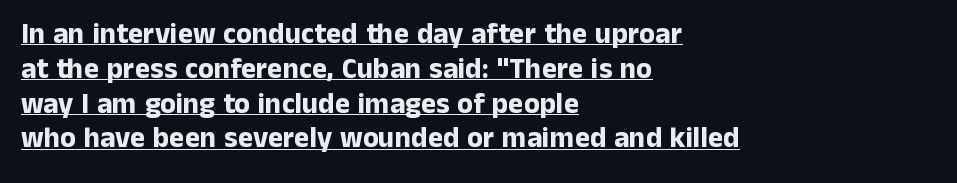
Is there any slant? The stems are plumb. Examine the stroke ends and you'll find no serifs. Does a line run under the words? Yes, clearly. In CSS terms this would be text-align: left.
